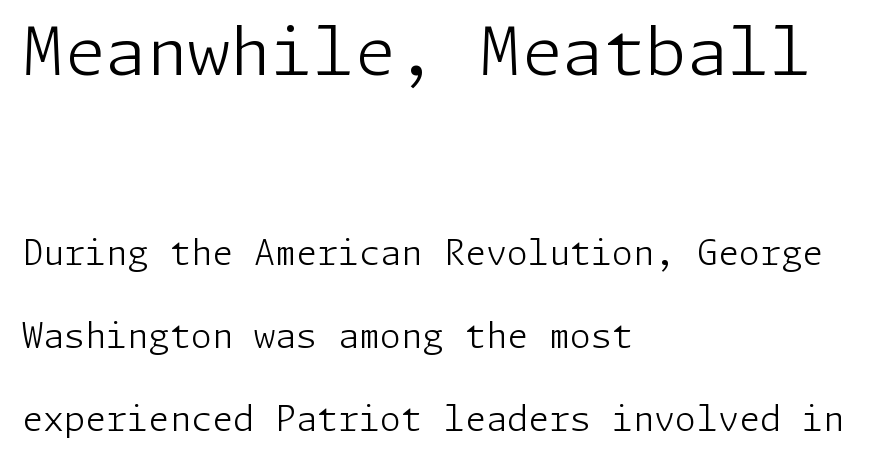
The image shows 67 px light sans-serif type, upright; set left-aligned, loose line spacing (2.43x), normal letter spacing, not underlined; the first (top) block is 1.97x larger; low stroke contrast and a medium x-height.
